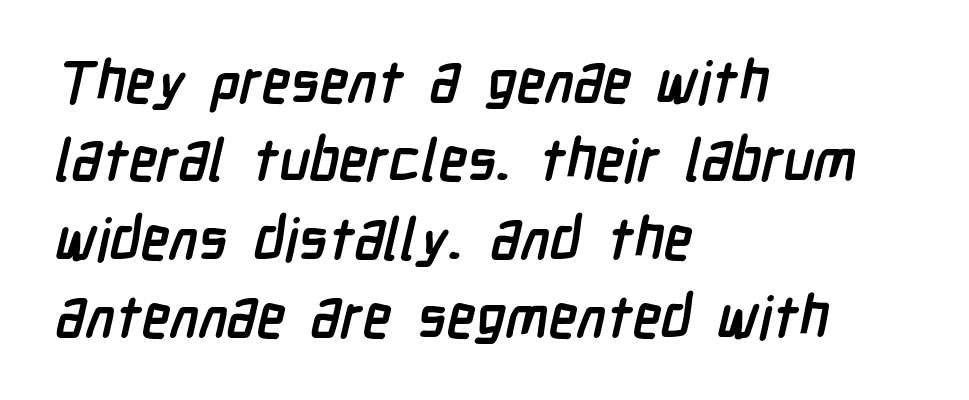
{"serif": "no", "bold": "yes", "weight": "semibold", "width": "condensed", "stroke_contrast": "low", "x_height": "medium", "monospaced": "no", "underline": "no", "align": "left", "line_spacing": "normal", "line_spacing_ratio": 1.35, "letter_spacing": "normal", "letter_spacing_em": 0.0, "glyph_px": 58}
